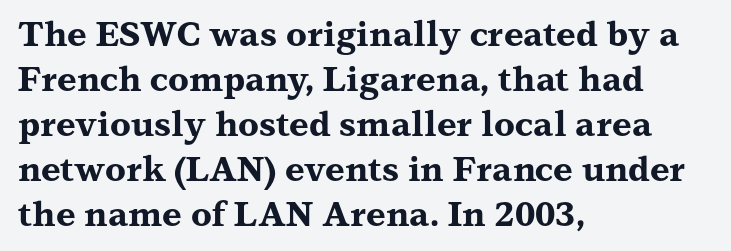
Q: Is the text bold? A: Yes.
Q: Is the text italic (slanted)? A: No, it is upright.
Q: Is the typeface a serif or a sans-serif typeface? A: Serif.
Q: Is the text underlined? A: No.
Q: How is the paragraph aligned? A: Left-aligned.
Q: Is the spacing between letters normal or unusually wide? A: Normal.
Q: Is the spacing between lines tight, normal or loose? A: Normal.
Q: Width (condensed, normal, or wide)? A: Wide.
Q: Stroke contrast? A: Medium.
Q: x-height? A: Medium.
Q: Monospaced? A: No.
